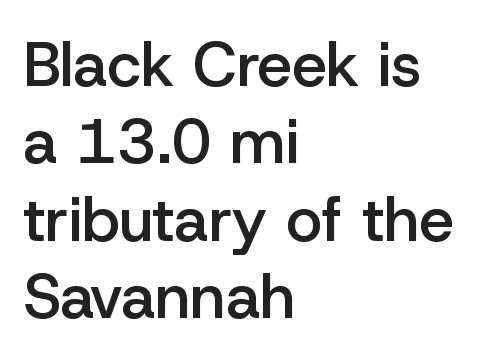
Q: Is the text bold? A: Semi-bold.
Q: Is the text italic (slanted)? A: No, it is upright.
Q: Is the typeface a serif or a sans-serif typeface? A: Sans-serif.
Q: Is the text underlined? A: No.
Q: How is the paragraph aligned? A: Left-aligned.
Q: Is the spacing between letters normal or unusually wide? A: Normal.
Q: Is the spacing between lines tight, normal or loose? A: Normal.
Q: Width (condensed, normal, or wide)? A: Normal.
Q: Stroke contrast? A: Low.
Q: x-height? A: Medium.
Q: Monospaced? A: No.
